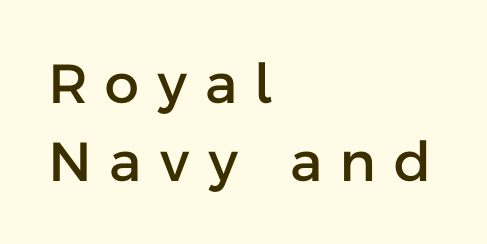
Q: Is the text italic (slanted)? A: No, it is upright.
Q: Is the typeface a serif or a sans-serif typeface? A: Sans-serif.
Q: Is the text underlined? A: No.
Q: How is the paragraph aligned? A: Left-aligned.
Q: Is the spacing between letters normal or unusually wide? A: Unusually wide.
Q: Is the spacing between lines tight, normal or loose? A: Normal.
Q: Width (condensed, normal, or wide)? A: Normal.
Q: Stroke contrast? A: Low.
Q: x-height? A: Medium.
Q: Monospaced? A: No.
